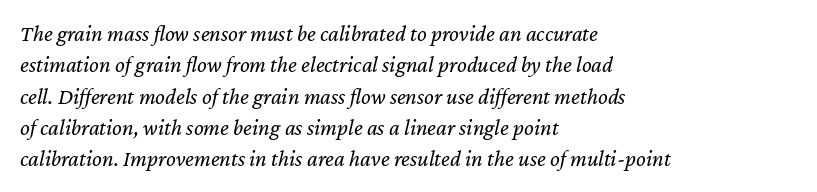
Heaviness? Minimal to ordinary, like unemphasized prose. Does the lettering tilt? It does — this is italic. The specimen omits any rule beneath the text block's lines. The text block is weighted toward the left margin, trailing off unevenly rightward. A normal amount of white space separates one row of letters from the next.
